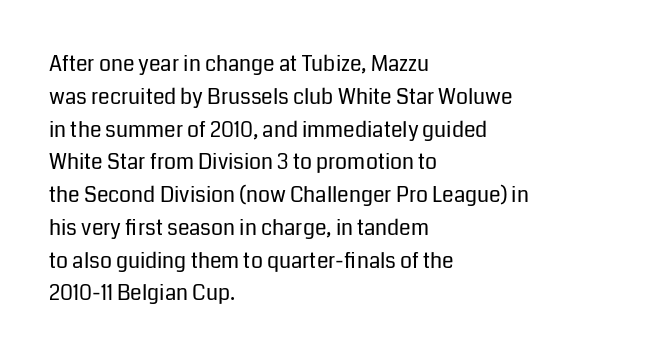
{"italic": "no", "bold": "no", "underline": "no", "align": "left", "line_spacing": "normal", "line_spacing_ratio": 1.56, "letter_spacing": "normal", "letter_spacing_em": 0.0, "glyph_px": 21}
